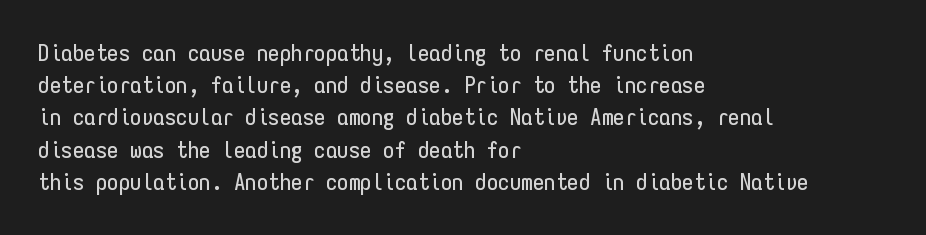
The image shows 23 px text type, upright; set left-aligned, normal line spacing (1.4x), normal letter spacing, not underlined.
